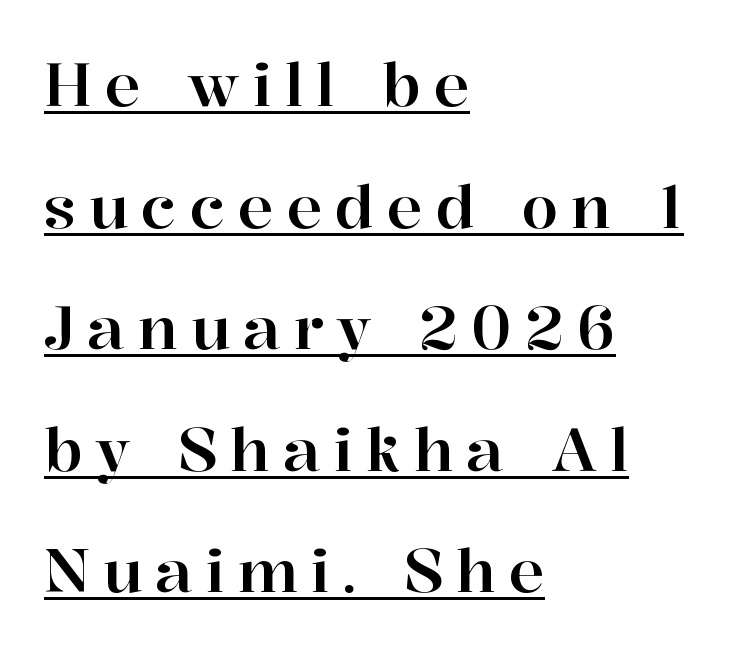
{"serif": "yes", "italic": "no", "width": "normal", "stroke_contrast": "high", "x_height": "medium", "monospaced": "no", "underline": "yes", "align": "left", "line_spacing": "loose", "line_spacing_ratio": 2.06, "letter_spacing": "wide", "letter_spacing_em": 0.22, "glyph_px": 59}
